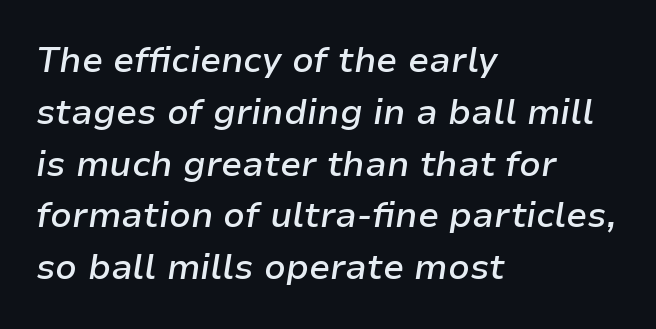
The designer left line spacing at the default. Typesetter's note: demi weight, one step under bold. The rendering applies a slant to the glyphs. This sample has the flowing, uneven cadence of proportional lettering.
